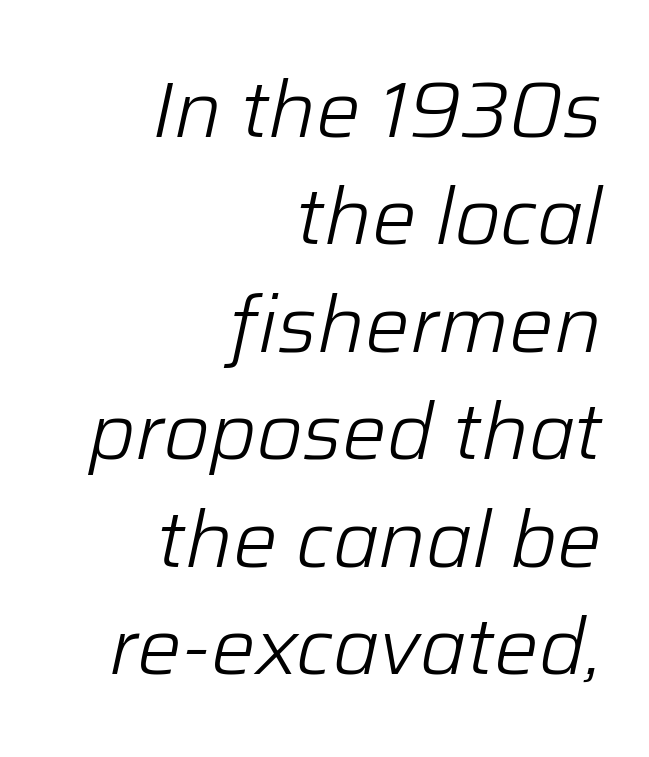
Descenders are the only things crossing below the line. The letters look calm and open, with moderate or lighter stems. The lines in this sample share a right terminus and differ only in where they begin. Here the designer chose a conventional face with non-uniform glyph widths.
